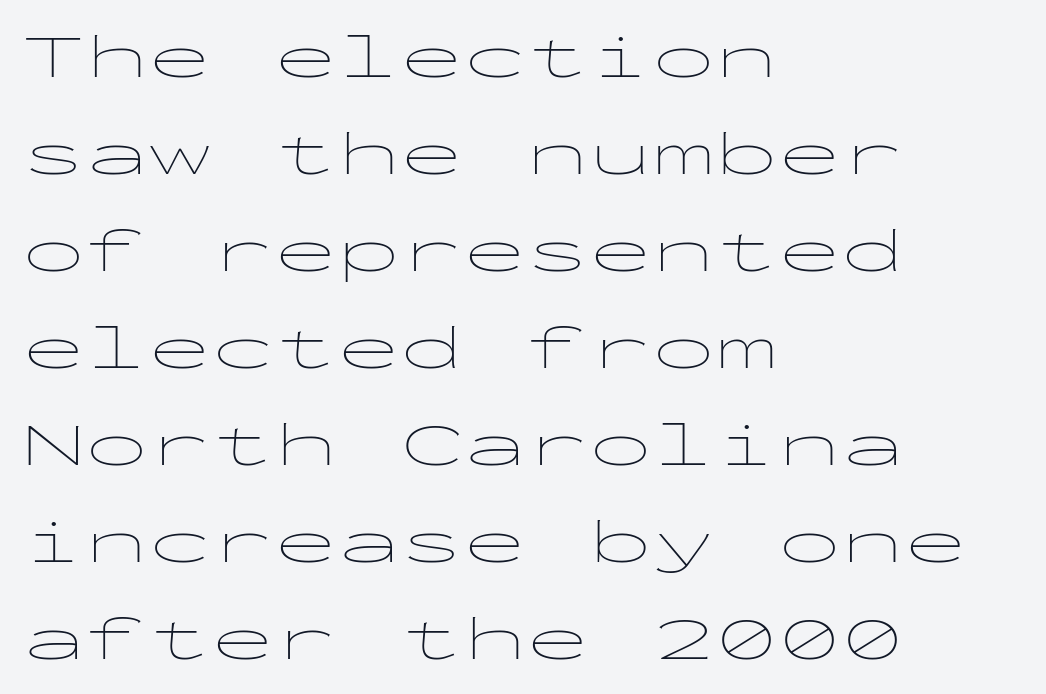
The image shows 63 px thin, wide sans-serif type, upright, monospaced; set left-aligned, normal line spacing (1.54x), normal letter spacing, not underlined; low stroke contrast and a medium x-height.
